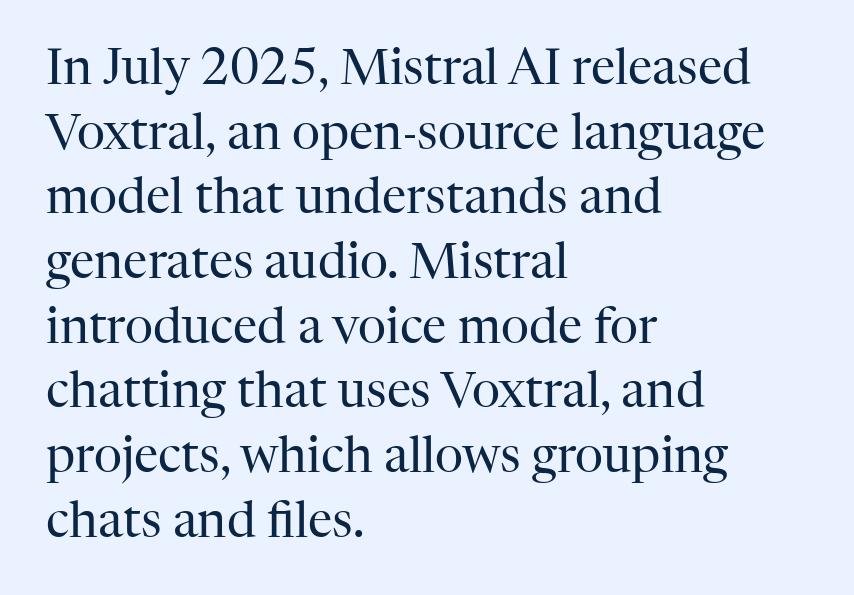
The image shows 49 px regular-weight serif type, upright; set left-aligned, normal line spacing (1.32x), normal letter spacing, not underlined; high stroke contrast and a medium x-height.
